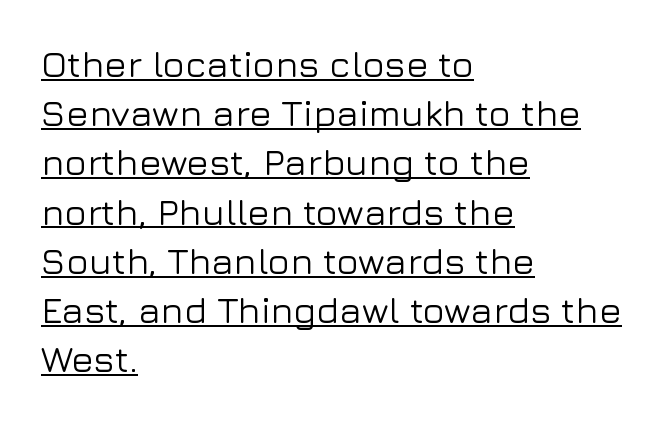
A student would call this left alignment; a typographer would say flush left, rag right. The rendering keeps characters at their native spacing. Reading down the column, the eye jumps a familiar distance to each next line. Observe the absence of serifs on each vertical stroke in this sample. The specimen reads as upright at a glance. Check the space under the baseline: a stroke is drawn there.
